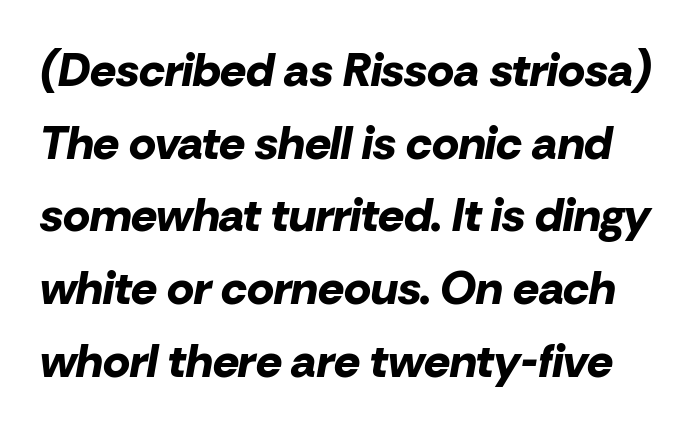
These lines are rendered in a variable-pitch font. Nobody drew a line under any word here. What's the leading like? Ordinary, nothing unusual. Emphasis by weight is at full strength: bold. There's an unmistakable incline to the writing here. Each word holds together tightly as a unit, with standard inter-letter gaps.
